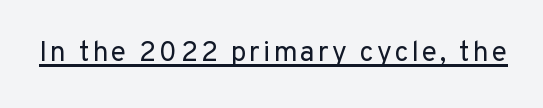
Q: Is the text bold? A: No.
Q: Is the text italic (slanted)? A: No, it is upright.
Q: Is the typeface a serif or a sans-serif typeface? A: Sans-serif.
Q: Is the text underlined? A: Yes.
Q: Width (condensed, normal, or wide)? A: Normal.
Q: Stroke contrast? A: Low.
Q: x-height? A: Medium.
Q: Monospaced? A: No.
